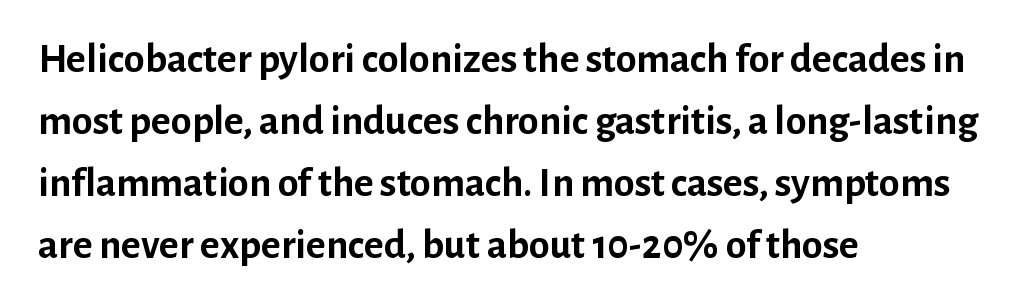
The image shows 42 px semibold sans-serif type, upright; set left-aligned, normal line spacing (1.48x), normal letter spacing, not underlined; low stroke contrast and a medium x-height.
